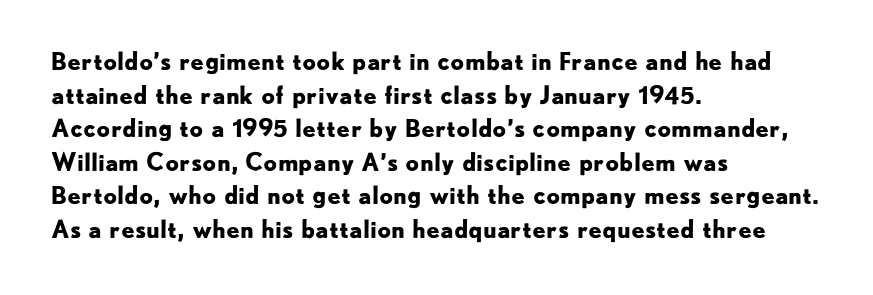
Q: Is the text bold? A: Yes.
Q: Is the text italic (slanted)? A: No, it is upright.
Q: Is the text underlined? A: No.
Q: How is the paragraph aligned? A: Left-aligned.
Q: Is the spacing between letters normal or unusually wide? A: Normal.
Q: Is the spacing between lines tight, normal or loose? A: Normal.
